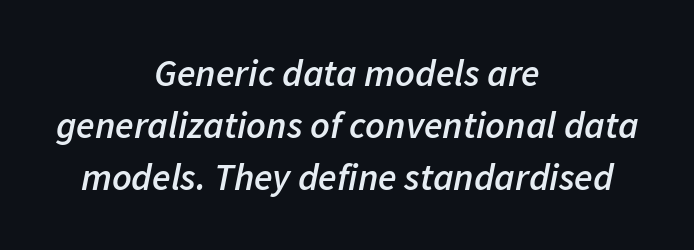
Check under the words: just untouched page. There is no visible air inserted between adjacent glyphs. Interline gaps are of average width in this sample. Both edges are ragged and mirror each other, which tells us the setting is centered. Emphasis-style slanted type is in use. Is this a fixed-width face? No — the glyphs have proportional, varying widths.
